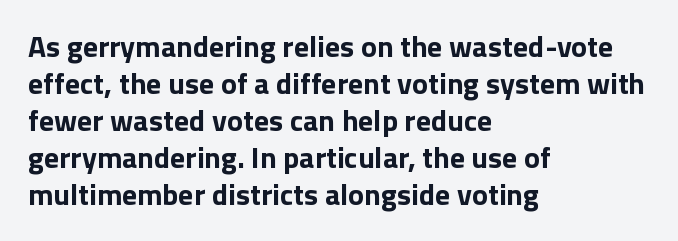
Q: Is the text bold? A: Yes.
Q: Is the text italic (slanted)? A: No, it is upright.
Q: Is the typeface a serif or a sans-serif typeface? A: Sans-serif.
Q: Is the text underlined? A: No.
Q: How is the paragraph aligned? A: Left-aligned.
Q: Is the spacing between letters normal or unusually wide? A: Normal.
Q: Width (condensed, normal, or wide)? A: Normal.
Q: Stroke contrast? A: Low.
Q: x-height? A: Medium.
Q: Monospaced? A: No.
